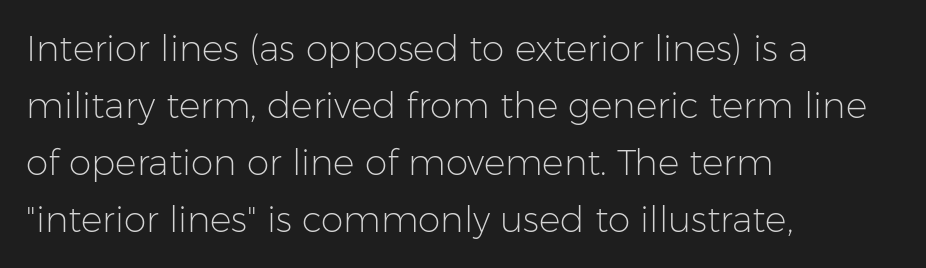
Summary of vertical rhythm: regular, with standard interline spacing. Line starts are locked; line ends wander. Style check: upright. Descender tails drop into unmarked territory. The face looks like a standard text weight, possibly lighter. The characters display no serif detailing; their extremities are plain.
